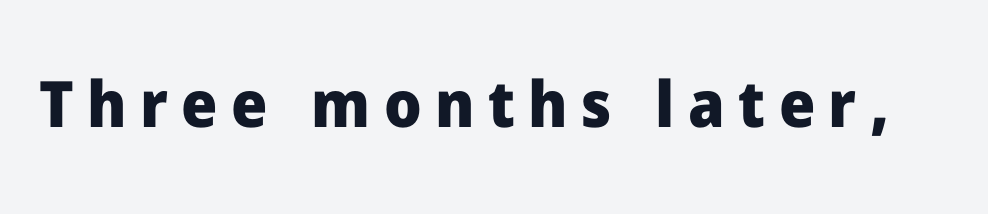
Q: Is the text bold? A: Yes.
Q: Is the text italic (slanted)? A: No, it is upright.
Q: Is the typeface a serif or a sans-serif typeface? A: Sans-serif.
Q: Is the text underlined? A: No.
Q: Is the spacing between letters normal or unusually wide? A: Unusually wide.
Q: Width (condensed, normal, or wide)? A: Normal.
Q: Stroke contrast? A: Low.
Q: x-height? A: Medium.
Q: Monospaced? A: No.
